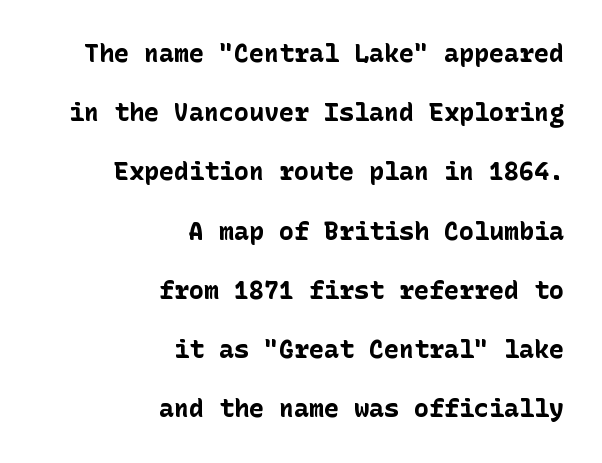
Q: Is the text bold? A: Yes.
Q: Is the text italic (slanted)? A: No, it is upright.
Q: Is the text underlined? A: No.
Q: How is the paragraph aligned? A: Right-aligned.
Q: Is the spacing between letters normal or unusually wide? A: Normal.
Q: Is the spacing between lines tight, normal or loose? A: Loose.
